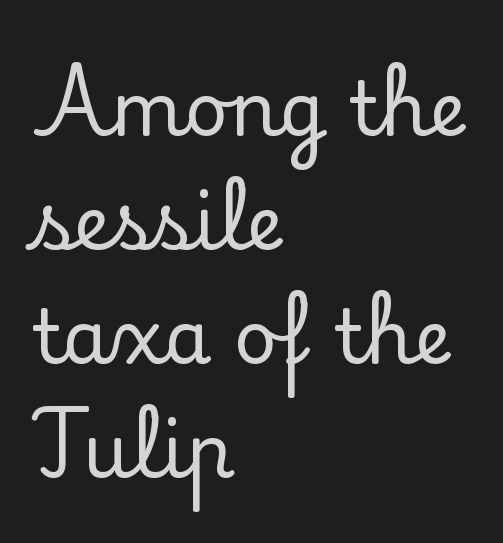
No extra tracking has been applied to these lines. Baseline-to-baseline distance is the conventional proportion of letter height. Horizontally, the lines are justified to the leading edge only. Unlike a clean sans, this face finishes its strokes with serifs. A typesetter would mark this as roman, not italic.
